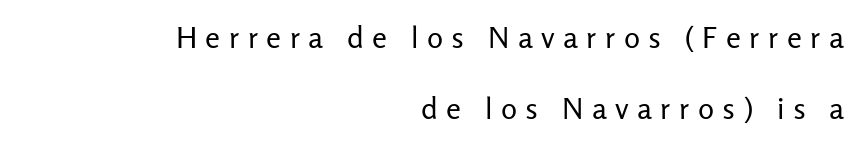
If you drew a line through each stem, it would be perfectly vertical. Think of a printed novel: that variable character pitch is what you see here. Which margin do the lines hug? The right one — the left edge is uneven. Classification — sans serif. Underline: absent.
